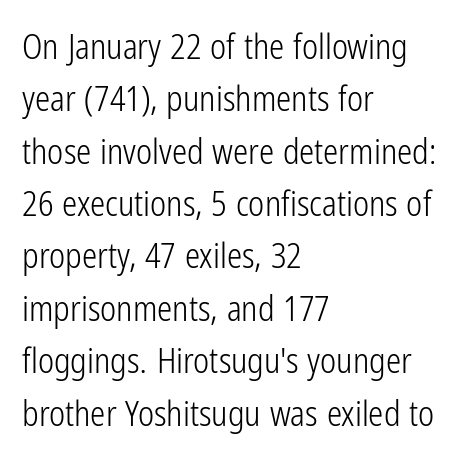
{"serif": "no", "italic": "no", "bold": "no", "weight": "light", "width": "condensed", "stroke_contrast": "low", "x_height": "medium", "monospaced": "no", "underline": "no", "align": "left", "line_spacing": "normal", "line_spacing_ratio": 1.54, "letter_spacing": "normal", "letter_spacing_em": 0.0, "glyph_px": 34}
